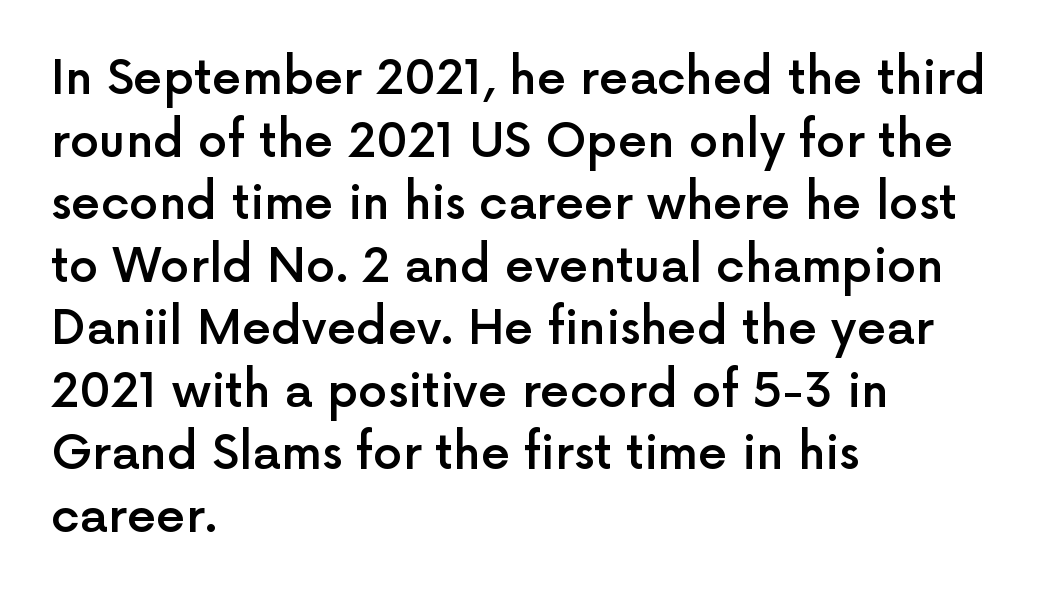
The image shows 47 px semibold sans-serif type, upright; set left-aligned, normal line spacing (1.33x), normal letter spacing, not underlined; a medium x-height.
